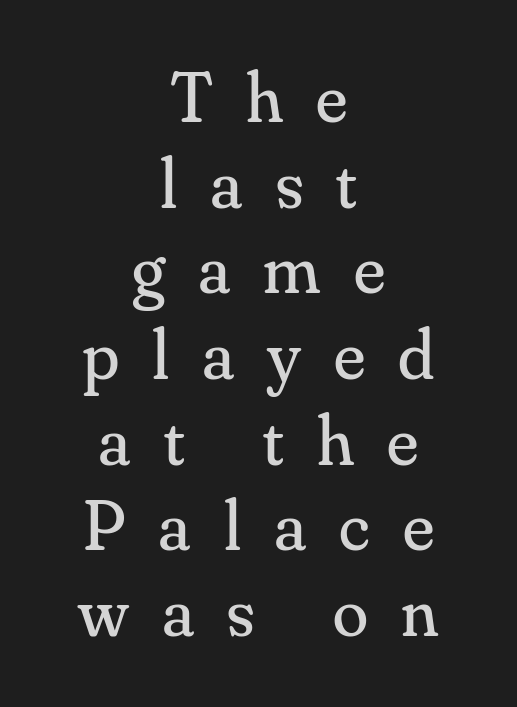
The image shows 72 px regular-weight serif type, upright; set centered, line spacing 1.19x, unusually wide letter spacing (+0.46 em), not underlined; medium stroke contrast and a small x-height.
